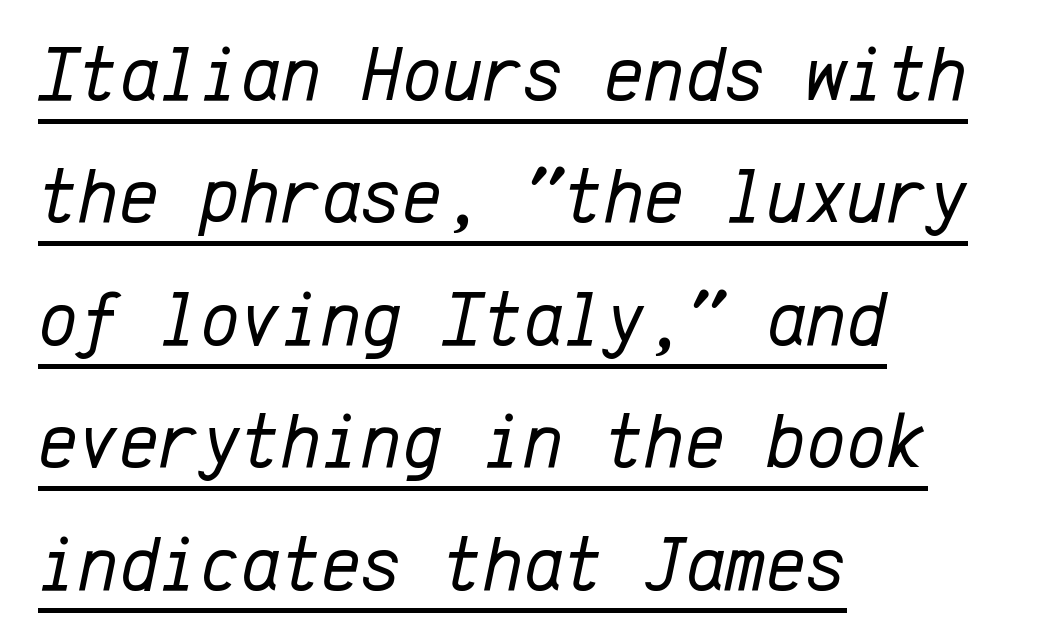
Q: Is the text bold? A: No.
Q: Is the text italic (slanted)? A: Yes, it leans right by about 12 degrees.
Q: Is the text underlined? A: Yes.
Q: How is the paragraph aligned? A: Left-aligned.
Q: Is the spacing between letters normal or unusually wide? A: Normal.
Q: Is the spacing between lines tight, normal or loose? A: Normal.
Q: Width (condensed, normal, or wide)? A: Normal.
Q: Stroke contrast? A: Low.
Q: x-height? A: Medium.
Q: Monospaced? A: Yes.
